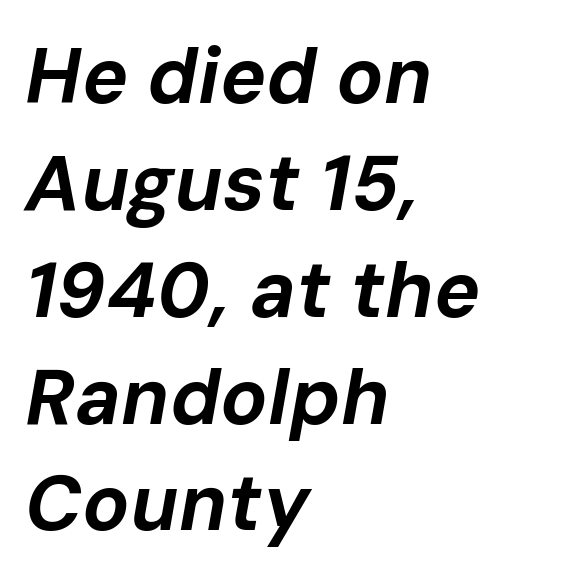
{"italic": "yes", "lean": "right", "slant_degrees": 10, "bold": "yes", "weight": "bold", "width": "normal", "stroke_contrast": "low", "x_height": "medium", "monospaced": "no", "underline": "no", "align": "left", "line_spacing": "normal", "line_spacing_ratio": 1.37, "letter_spacing": "normal", "letter_spacing_em": 0.0, "glyph_px": 78}
